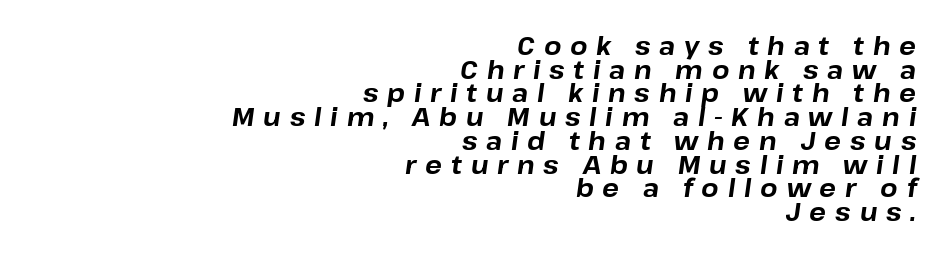
{"italic": "yes", "lean": "right", "slant_degrees": 8, "bold": "yes", "underline": "no", "align": "right", "line_spacing": "tight", "line_spacing_ratio": 0.95, "letter_spacing": "wide", "letter_spacing_em": 0.35, "glyph_px": 25}
